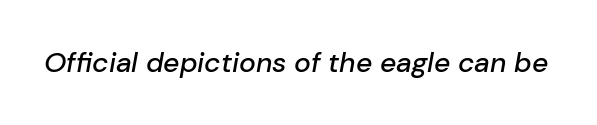
Notice how the stems are inclined rather than vertical — that's the hallmark of italics. Inter-character spacing is left at the font's built-in metrics. Varying glyph widths throughout — classic text-font behaviour. Lines of text with bare space underneath.
